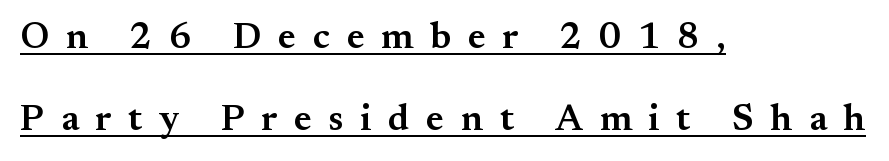
The image shows 37 px semibold serif type, upright; set left-aligned, loose line spacing (2.22x), unusually wide letter spacing (+0.45 em), underlined; medium stroke contrast and a small x-height.
